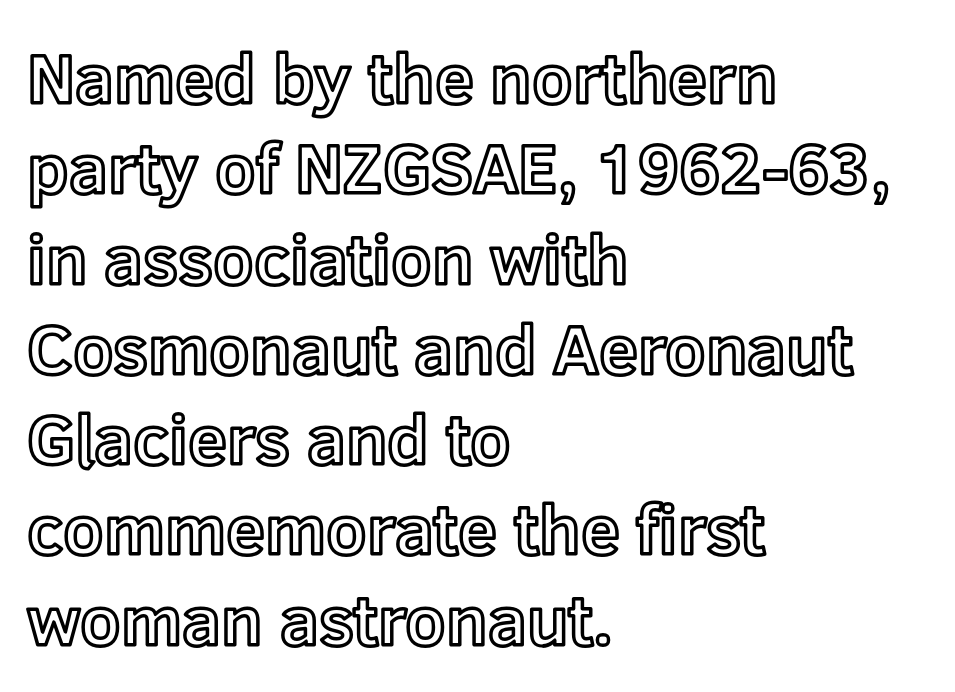
{"italic": "no", "width": "normal", "x_height": "medium", "monospaced": "no", "underline": "no", "align": "left", "line_spacing": "normal", "line_spacing_ratio": 1.29, "letter_spacing": "normal", "letter_spacing_em": 0.0, "glyph_px": 70}
